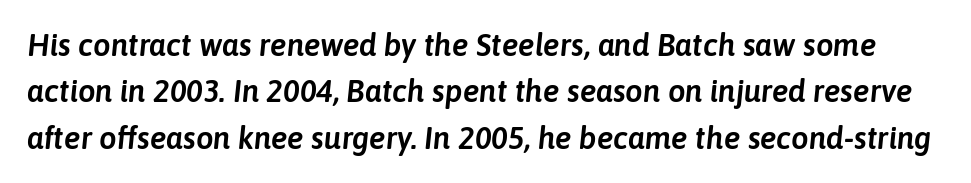
This block has exactly the height ordinary leading produces. Between one letter and the next there's only the usual sliver of space. Note the varied advance widths — an 'i' is clearly narrower than an 'm'. Rendered with sloped, italic letterforms. Descenders hang freely into open space.
